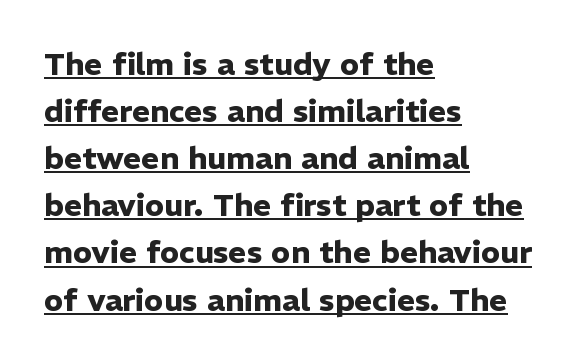
The image shows 31 px heavy sans-serif type, upright; set left-aligned, normal line spacing (1.52x), normal letter spacing, underlined; low stroke contrast and a medium x-height.
